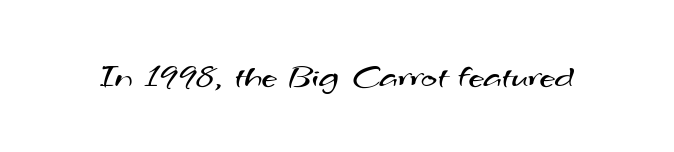
Q: Is the text bold? A: No.
Q: Is the typeface a serif or a sans-serif typeface? A: Sans-serif.
Q: Is the text underlined? A: No.
Q: Is the spacing between letters normal or unusually wide? A: Normal.
Q: Width (condensed, normal, or wide)? A: Wide.
Q: Stroke contrast? A: Medium.
Q: x-height? A: Small.
Q: Monospaced? A: No.
